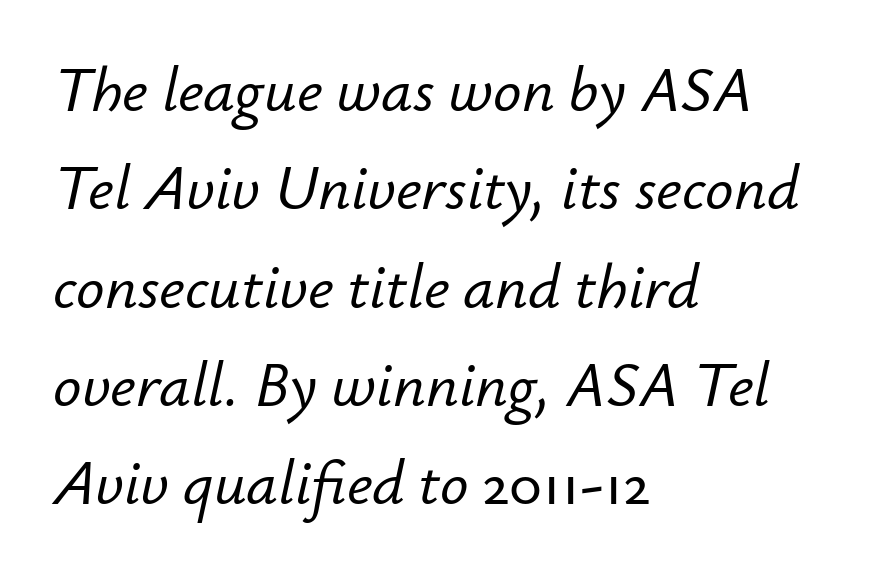
{"italic": "yes", "lean": "right", "slant_degrees": 12, "width": "normal", "stroke_contrast": "low", "x_height": "small", "monospaced": "no", "underline": "no", "align": "left", "line_spacing": "normal", "line_spacing_ratio": 1.56, "letter_spacing": "normal", "letter_spacing_em": 0.0, "glyph_px": 63}
